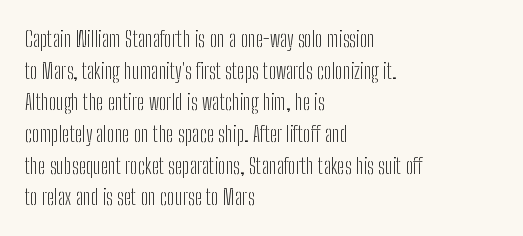
Q: Is the text bold? A: No.
Q: Is the text italic (slanted)? A: No, it is upright.
Q: Is the text underlined? A: No.
Q: How is the paragraph aligned? A: Left-aligned.
Q: Is the spacing between letters normal or unusually wide? A: Normal.
Q: Is the spacing between lines tight, normal or loose? A: Normal.
